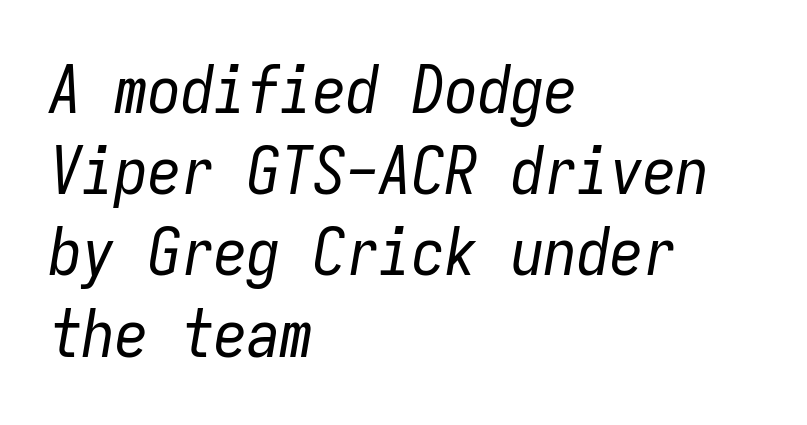
{"italic": "yes", "lean": "right", "slant_degrees": 9, "bold": "no", "weight": "regular", "width": "condensed", "stroke_contrast": "low", "x_height": "medium", "monospaced": "yes", "underline": "no", "align": "left", "line_spacing_ratio": 1.23, "letter_spacing": "normal", "letter_spacing_em": 0.0, "glyph_px": 66}
